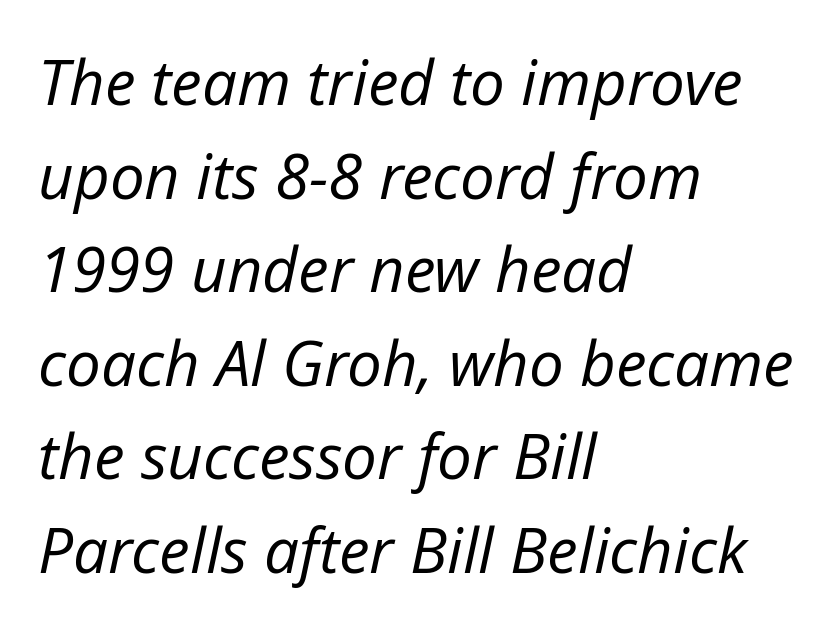
Each stroke keeps to a modest, everyday thickness or less. The horizontal fit of the characters is conventional and even. A typesetter would mark this as italic. Underlining? Definitely not there. The vertical gap from one line to the next is medium. The rag falls on the right side of this text block.
